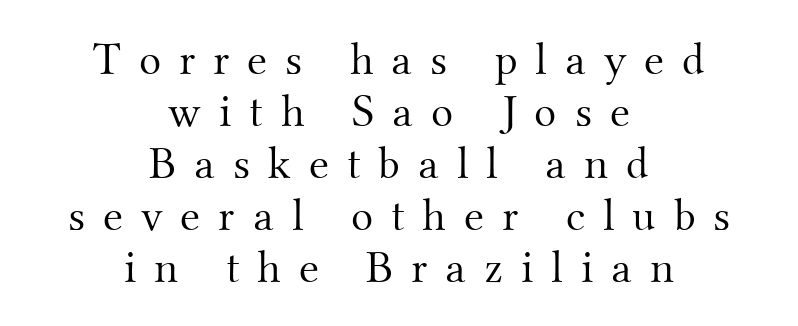
The image shows 46 px light serif type, upright; set centered, tight line spacing (1.13x), unusually wide letter spacing (+0.39 em), not underlined; medium stroke contrast and a small x-height.
